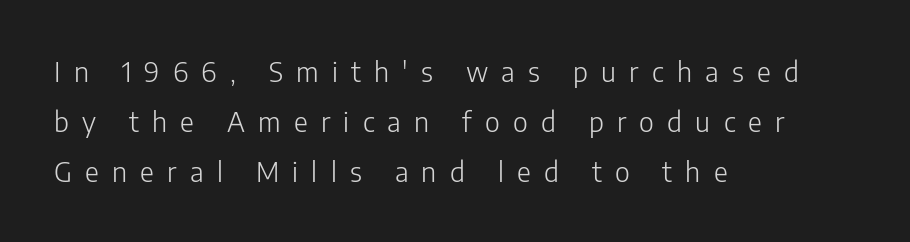
Q: Is the text bold? A: No.
Q: Is the text italic (slanted)? A: No, it is upright.
Q: Is the text underlined? A: No.
Q: How is the paragraph aligned? A: Left-aligned.
Q: Is the spacing between letters normal or unusually wide? A: Unusually wide.
